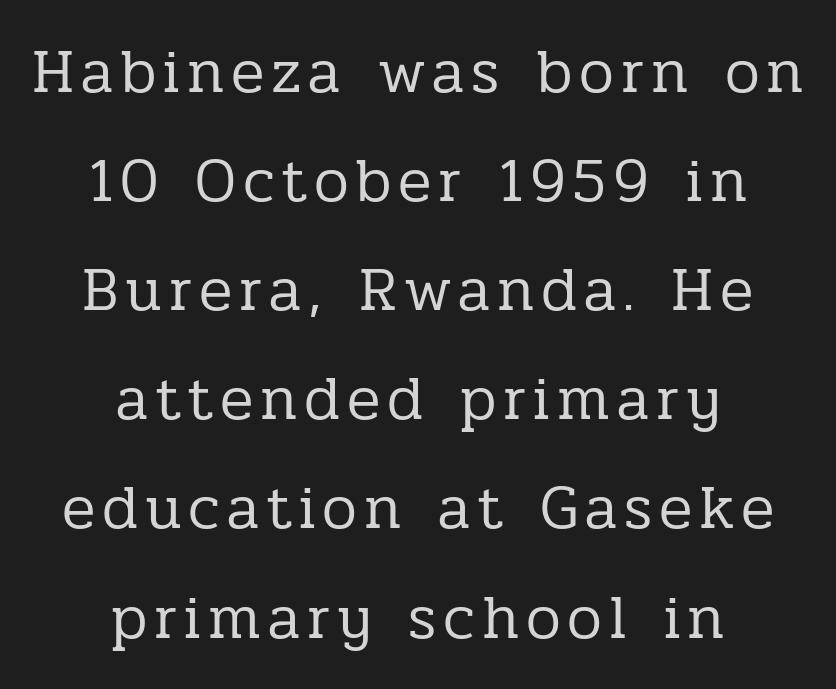
{"serif": "yes", "italic": "no", "bold": "no", "weight": "regular", "width": "normal", "stroke_contrast": "low", "x_height": "medium", "monospaced": "no", "underline": "no", "align": "center", "line_spacing_ratio": 1.76, "glyph_px": 62}
